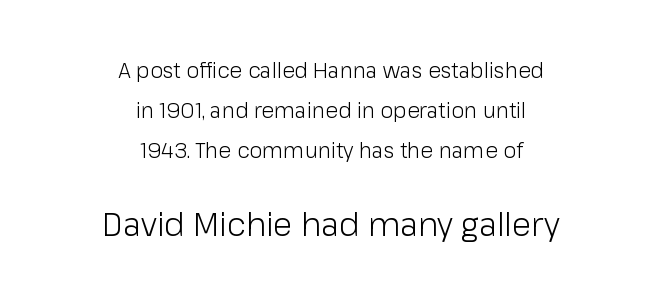
Q: Is the text bold? A: No.
Q: Is the text italic (slanted)? A: No, it is upright.
Q: Is the typeface a serif or a sans-serif typeface? A: Sans-serif.
Q: Is the text underlined? A: No.
Q: How is the paragraph aligned? A: Centered.
Q: Is the spacing between letters normal or unusually wide? A: Normal.
Q: Is the spacing between lines tight, normal or loose? A: Loose.
Q: Which block of text is set in a larger size, the first (top) or the second (bottom)? A: The second (bottom) one.
Q: Width (condensed, normal, or wide)? A: Normal.
Q: Stroke contrast? A: Low.
Q: x-height? A: Medium.
Q: Monospaced? A: No.
